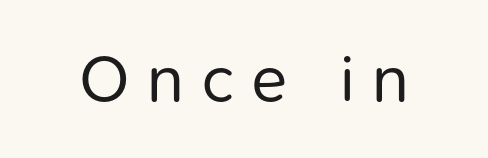
The image shows 66 px regular-weight sans-serif type, upright; set unusually wide letter spacing (+0.27 em), not underlined; low stroke contrast and a medium x-height.
